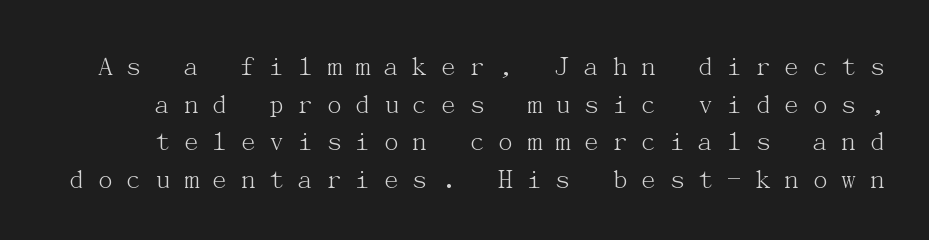
Vertically, the passage feels balanced, rows spaced as you'd expect. The tracking reads as deliberately expanded to a designer's eye. The foot of each line stays bare and open. No chunkiness to these letters — they're not bold. Note: serifs present on the glyphs.
